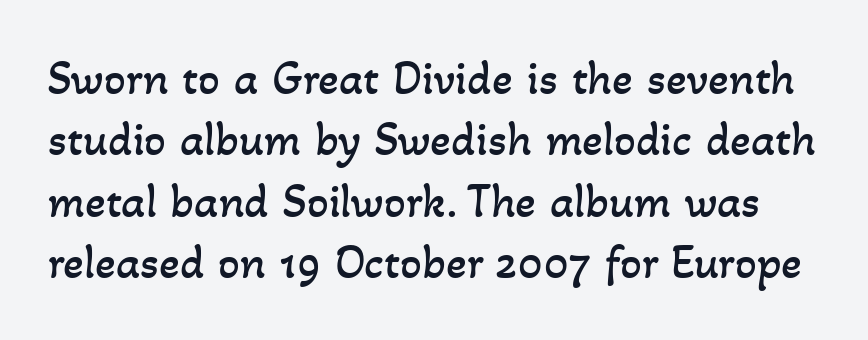
One glance says typical: line gaps are just what's usual. Weight: not bold — regular or lighter. Note the varied advance widths — an 'i' is clearly narrower than an 'm'. The line texture is even and compact thanks to regular tracking. Decoration check: the copy has no underline.
